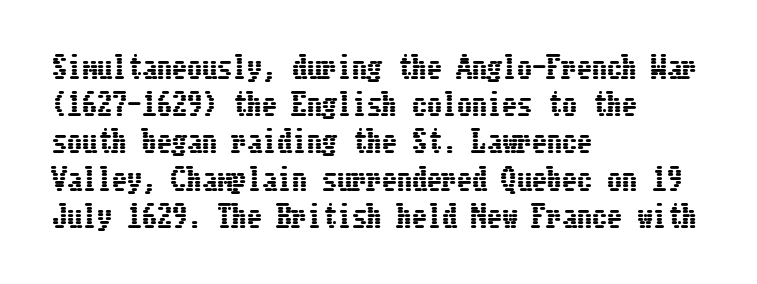
In CSS terms this would be text-align: left. The font's upright variant was chosen for this text. You could call the tracking neutral — neither tight nor loose. The space directly below the letters is spotless.
